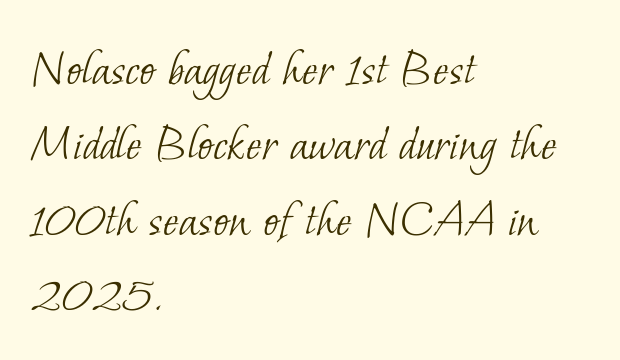
Think of a printed novel: that variable character pitch is what you see here. Typeset ragged right — the left edge is the straight one. Check the space under the baseline: it is left empty. The rendering keeps characters at their native spacing. Note: serifs present on the glyphs. The strokes carry an ordinary text weight at most.
